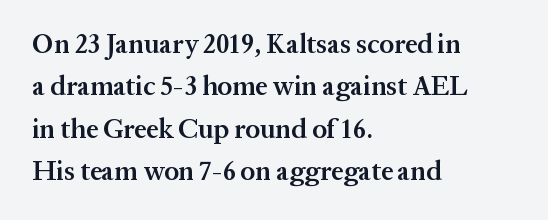
The image shows 27 px text type, upright; set left-aligned, normal line spacing (1.57x), normal letter spacing, not underlined.
